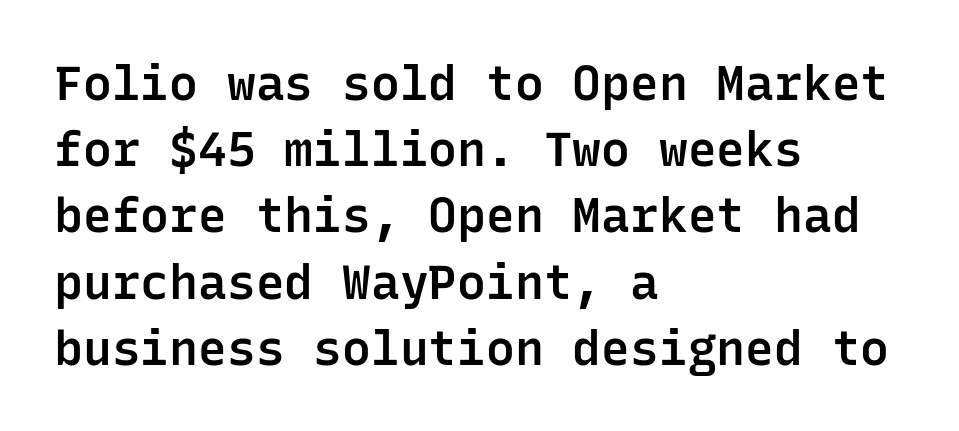
Q: Is the text bold? A: Semi-bold.
Q: Is the text italic (slanted)? A: No, it is upright.
Q: Is the typeface a serif or a sans-serif typeface? A: Sans-serif.
Q: Is the text underlined? A: No.
Q: How is the paragraph aligned? A: Left-aligned.
Q: Is the spacing between letters normal or unusually wide? A: Normal.
Q: Is the spacing between lines tight, normal or loose? A: Normal.
Q: Width (condensed, normal, or wide)? A: Normal.
Q: Stroke contrast? A: Low.
Q: x-height? A: Medium.
Q: Monospaced? A: Yes.
